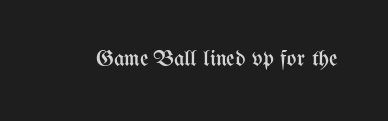
The image shows 23 px text type, upright; set normal letter spacing, not underlined.
